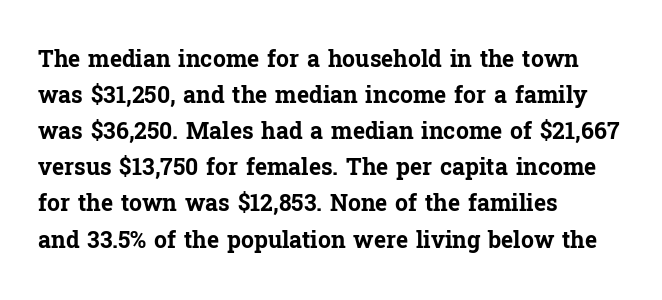
{"italic": "no", "bold": "yes", "underline": "no", "align": "left", "line_spacing": "normal", "line_spacing_ratio": 1.57, "letter_spacing": "normal", "letter_spacing_em": 0.0, "glyph_px": 23}
